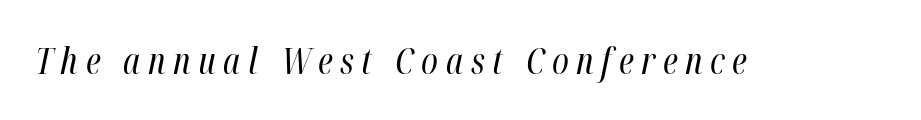
The letters look calm and open, with moderate or lighter stems. Here the designer chose a conventional face with non-uniform glyph widths. Has an underline been added? It has not. Italic? Definitely — the glyphs are oblique.
